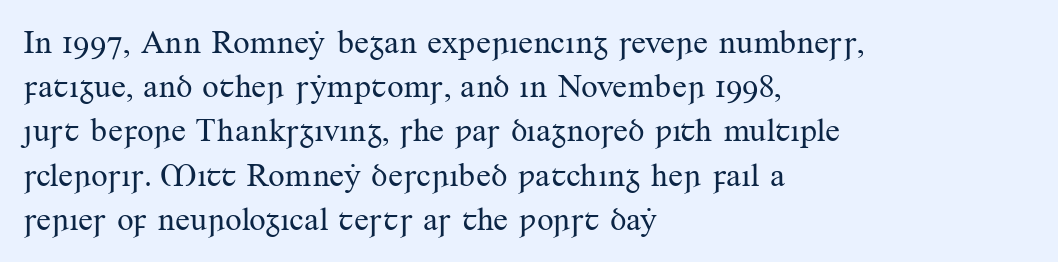
What stands out about the letter spacing? Nothing — it is the standard amount. You could not count columns in this text — the font is proportionally spaced. No heavy texture on the line: the type isn't bold. Line beginnings align vertically; line endings do not. A serif font was chosen for this passage.
